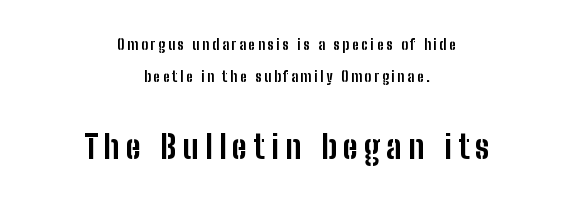
Q: Is the text bold? A: Yes.
Q: Is the text italic (slanted)? A: No, it is upright.
Q: Is the typeface a serif or a sans-serif typeface? A: Sans-serif.
Q: Is the text underlined? A: No.
Q: How is the paragraph aligned? A: Centered.
Q: Is the spacing between letters normal or unusually wide? A: Unusually wide.
Q: Is the spacing between lines tight, normal or loose? A: Loose.
Q: Which block of text is set in a larger size, the first (top) or the second (bottom)? A: The second (bottom) one.
Q: Width (condensed, normal, or wide)? A: Condensed.
Q: Stroke contrast? A: Low.
Q: x-height? A: Medium.
Q: Monospaced? A: No.
